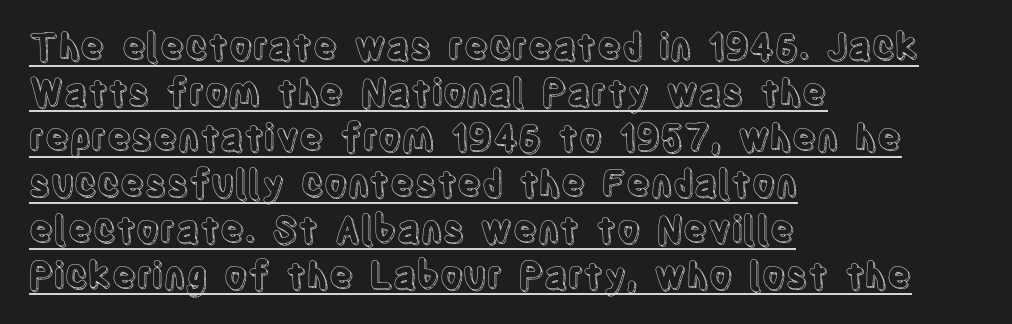
The image shows 36 px condensed type, upright; set left-aligned, normal line spacing (1.27x), normal letter spacing, underlined; a large x-height.
